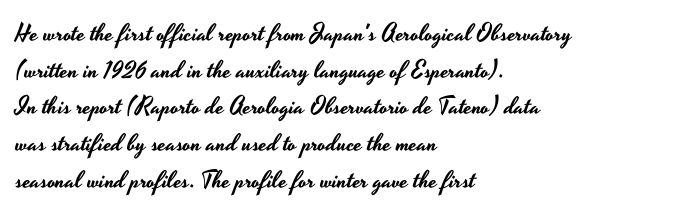
Q: Is the text italic (slanted)? A: Yes.
Q: Is the text underlined? A: No.
Q: How is the paragraph aligned? A: Left-aligned.
Q: Is the spacing between letters normal or unusually wide? A: Normal.
Q: Is the spacing between lines tight, normal or loose? A: Normal.
